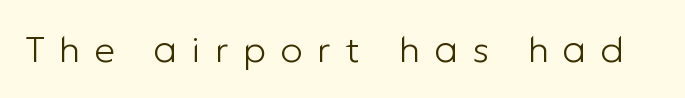
The image shows 37 px light sans-serif type, upright; set unusually wide letter spacing (+0.39 em), not underlined; low stroke contrast and a medium x-height.
